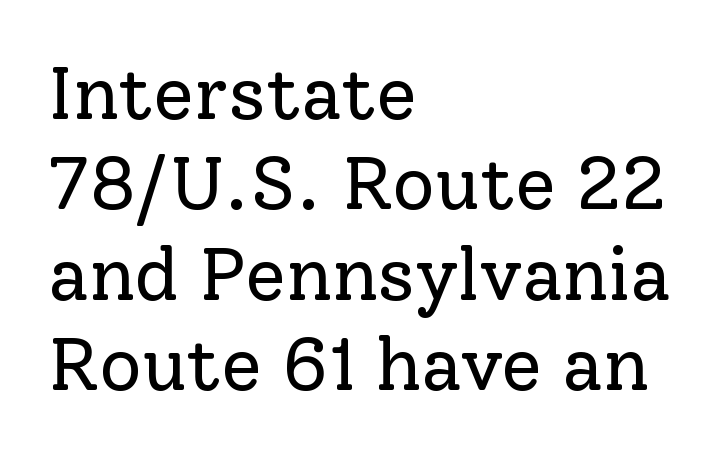
{"serif": "yes", "italic": "no", "bold": "no", "weight": "regular", "width": "normal", "stroke_contrast": "low", "x_height": "medium", "monospaced": "no", "underline": "no", "align": "left", "line_spacing_ratio": 1.22, "letter_spacing": "normal", "letter_spacing_em": 0.0, "glyph_px": 74}
